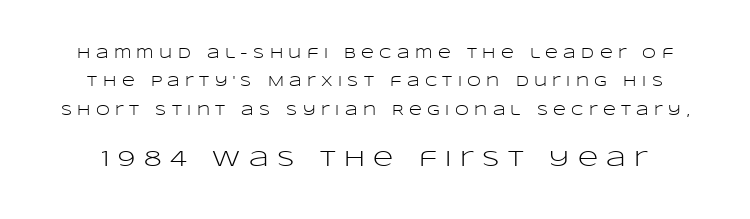
{"italic": "no", "bold": "no", "underline": "no", "line_spacing": "loose", "line_spacing_ratio": 2.02, "letter_spacing": "wide", "letter_spacing_em": 0.39, "larger_block": "second", "size_ratio": 1.57, "glyph_px": 22}
